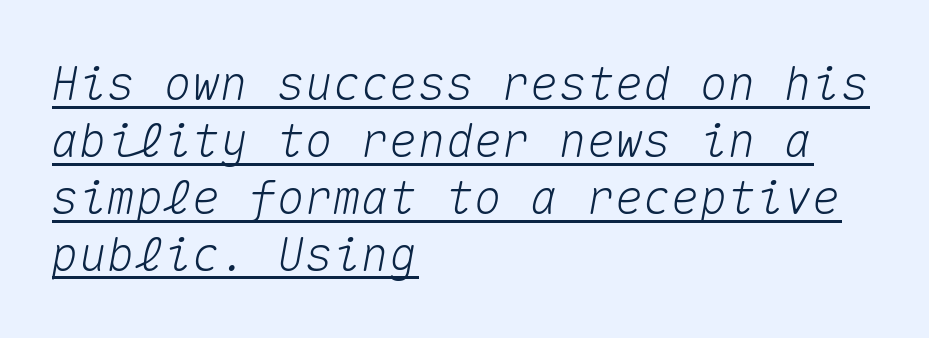
Q: Is the text italic (slanted)? A: Yes, it leans right by about 10 degrees.
Q: Is the text underlined? A: Yes.
Q: How is the paragraph aligned? A: Left-aligned.
Q: Is the spacing between letters normal or unusually wide? A: Normal.
Q: Width (condensed, normal, or wide)? A: Normal.
Q: Stroke contrast? A: Medium.
Q: x-height? A: Medium.
Q: Monospaced? A: Yes.
